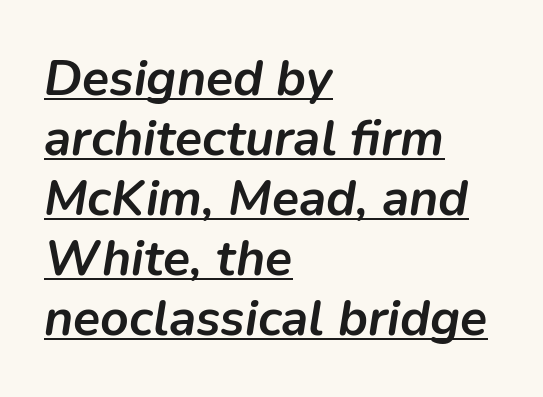
The image shows 50 px semibold type, italic (leaning right); set left-aligned, line spacing 1.2x, normal letter spacing, underlined; low stroke contrast and a medium x-height.
